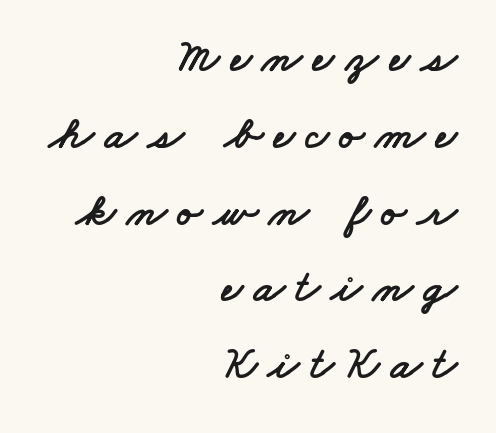
The image shows 46 px wide sans-serif type; set right-aligned, normal line spacing (1.67x), unusually wide letter spacing (+0.24 em), not underlined; low stroke contrast and a small x-height.
